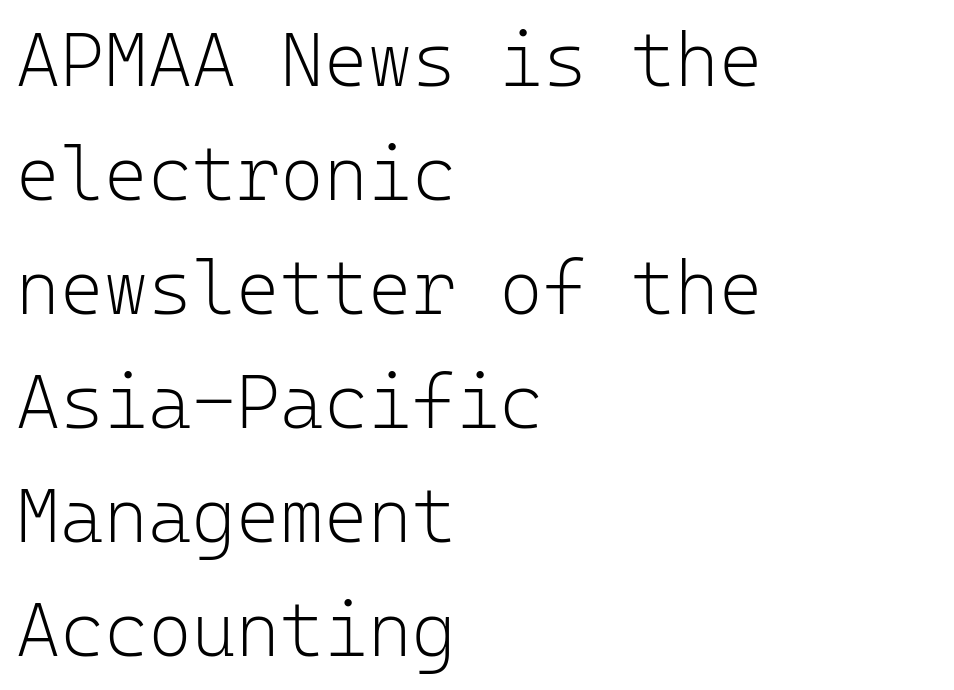
The image shows 75 px light sans-serif type, upright, monospaced; set left-aligned, normal line spacing (1.52x), normal letter spacing, not underlined; low stroke contrast and a medium x-height.
